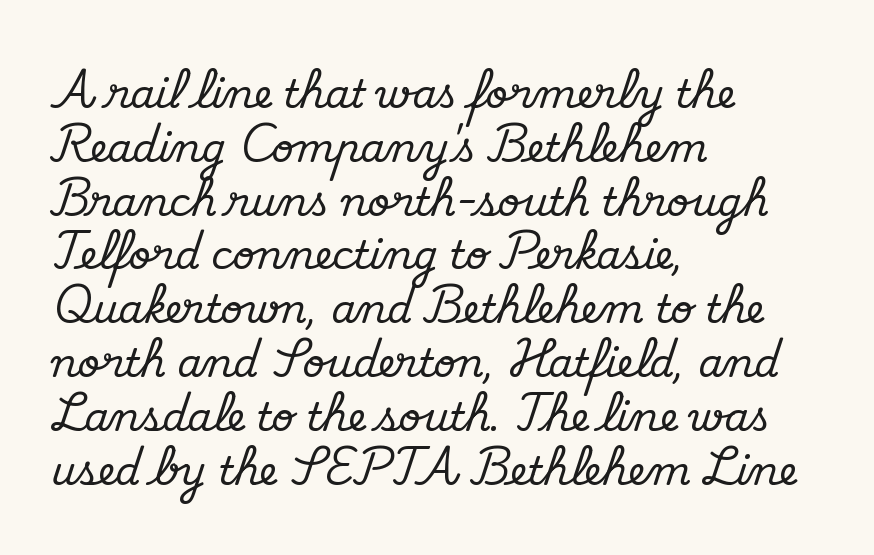
A typesetter would call this proportional, since set widths differ per character. The rag falls on the right side of this text block. The horizontal fit of the characters is conventional and even. The font family rendered here belongs to the serif group.
